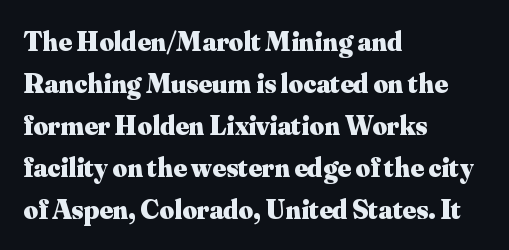
The image shows 28 px heavy serif type, upright; set left-aligned, normal line spacing (1.5x), normal letter spacing, not underlined; medium stroke contrast and a small x-height.
